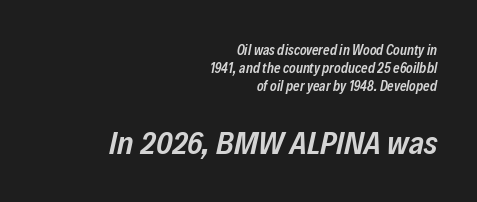
The image shows 33 px semibold, condensed type, italic (leaning right); set right-aligned, normal line spacing (1.28x), normal letter spacing, not underlined; the second (bottom) block is 2.36x larger; low stroke contrast and a medium x-height.
